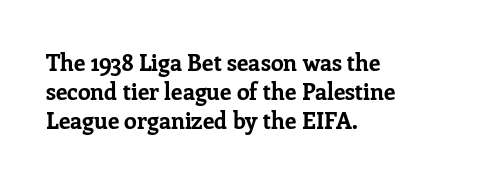
Q: Is the text bold? A: Yes.
Q: Is the text italic (slanted)? A: No, it is upright.
Q: Is the text underlined? A: No.
Q: How is the paragraph aligned? A: Left-aligned.
Q: Is the spacing between letters normal or unusually wide? A: Normal.
Q: Is the spacing between lines tight, normal or loose? A: Normal.
